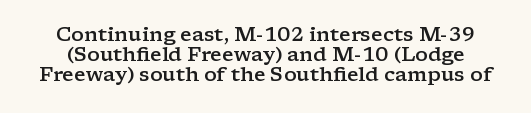
Q: Is the text bold? A: Semi-bold.
Q: Is the text italic (slanted)? A: No, it is upright.
Q: Is the text underlined? A: No.
Q: Is the spacing between letters normal or unusually wide? A: Normal.
Q: Is the spacing between lines tight, normal or loose? A: Tight.
